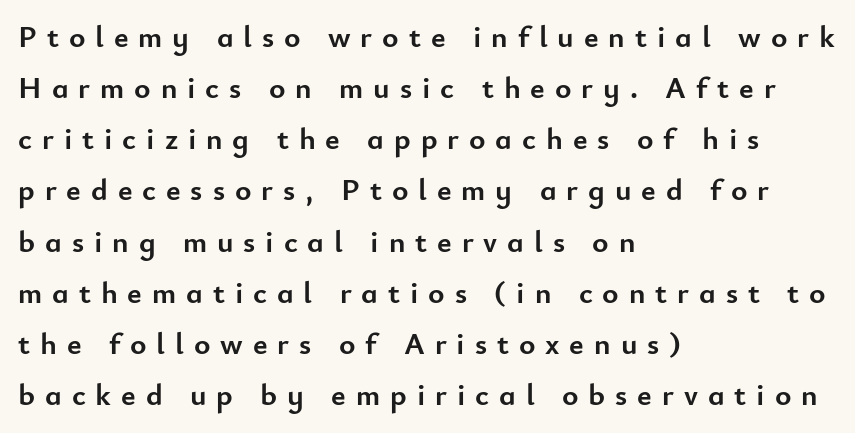
{"serif": "no", "italic": "no", "bold": "yes", "weight": "semibold", "width": "normal", "stroke_contrast": "low", "x_height": "small", "monospaced": "no", "underline": "no", "align": "left", "line_spacing": "normal", "line_spacing_ratio": 1.65, "letter_spacing": "wide", "letter_spacing_em": 0.32, "glyph_px": 31}
